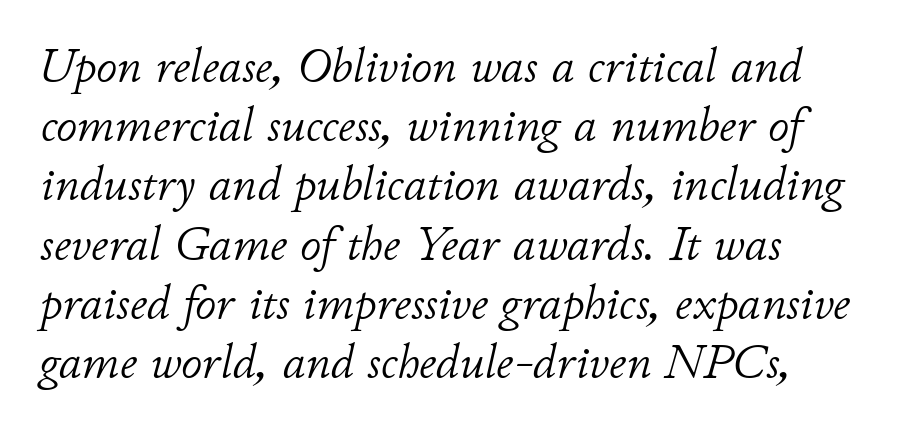
The image shows 47 px light type, italic (leaning right); set left-aligned, normal line spacing (1.26x), normal letter spacing, not underlined; low stroke contrast and a small x-height.
